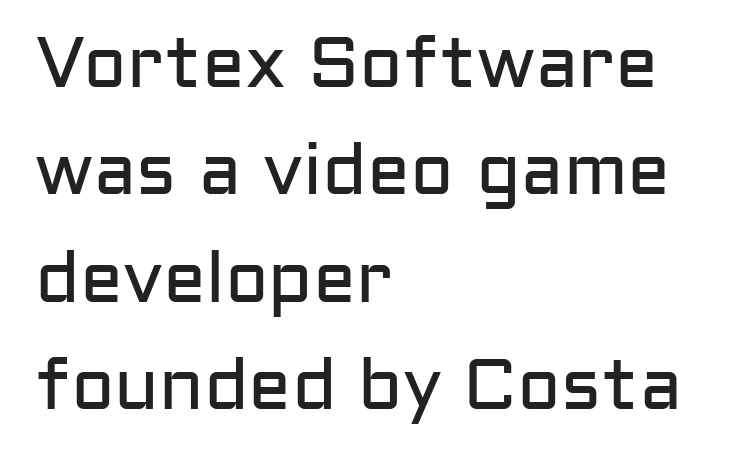
Q: Is the text bold? A: No.
Q: Is the text italic (slanted)? A: No, it is upright.
Q: Is the typeface a serif or a sans-serif typeface? A: Sans-serif.
Q: Is the text underlined? A: No.
Q: How is the paragraph aligned? A: Left-aligned.
Q: Is the spacing between letters normal or unusually wide? A: Normal.
Q: Is the spacing between lines tight, normal or loose? A: Normal.
Q: Width (condensed, normal, or wide)? A: Normal.
Q: Stroke contrast? A: Low.
Q: x-height? A: Medium.
Q: Monospaced? A: No.
